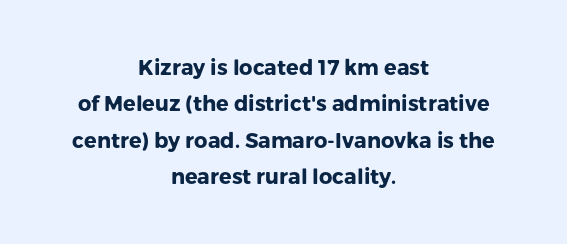
The words here are not underlined. Upright lettering throughout. The letterforms sit shoulder to shoulder at normal distance. These lines are centered, leaving both edges ragged. The rendering uses a bold face; every stroke is thick and dark.
